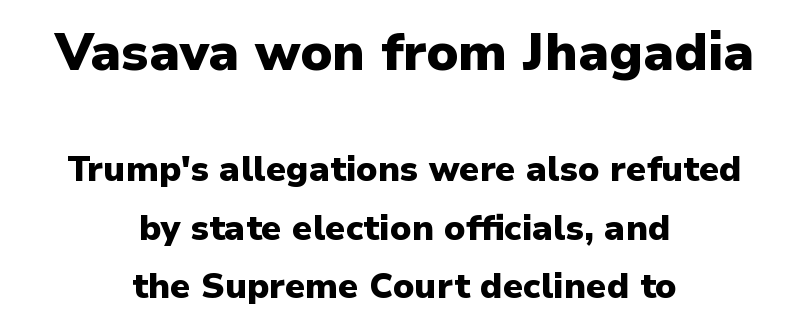
{"serif": "no", "italic": "no", "bold": "yes", "weight": "heavy", "width": "normal", "stroke_contrast": "low", "x_height": "medium", "monospaced": "no", "underline": "no", "align": "center", "line_spacing": "normal", "line_spacing_ratio": 1.67, "letter_spacing": "normal", "letter_spacing_em": 0.0, "larger_block": "first", "size_ratio": 1.49, "glyph_px": 52}
